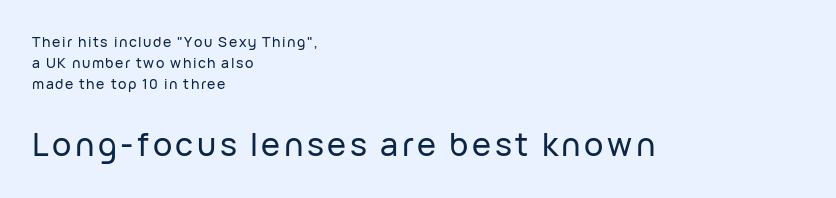
Q: Is the text italic (slanted)? A: No, it is upright.
Q: Is the typeface a serif or a sans-serif typeface? A: Sans-serif.
Q: Is the text underlined? A: No.
Q: How is the paragraph aligned? A: Left-aligned.
Q: Is the spacing between lines tight, normal or loose? A: Normal.
Q: Which block of text is set in a larger size, the first (top) or the second (bottom)? A: The second (bottom) one.
Q: Width (condensed, normal, or wide)? A: Normal.
Q: Stroke contrast? A: Low.
Q: x-height? A: Medium.
Q: Monospaced? A: No.
